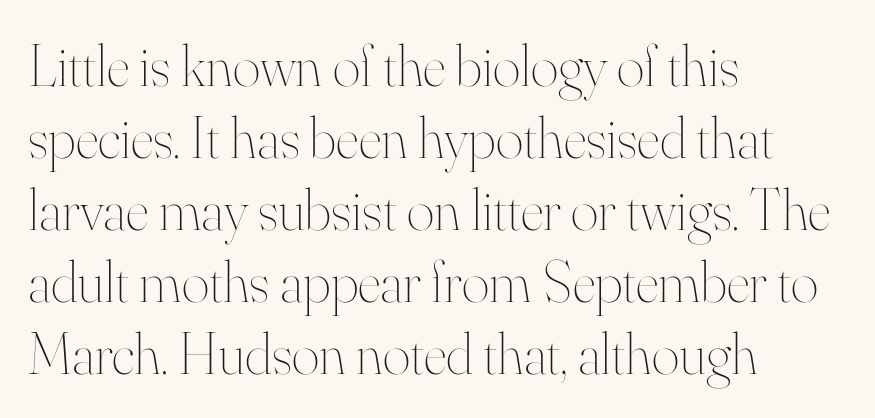
{"italic": "no", "bold": "no", "weight": "thin", "width": "normal", "stroke_contrast": "high", "x_height": "small", "monospaced": "no", "underline": "no", "align": "left", "line_spacing_ratio": 1.22, "letter_spacing": "normal", "letter_spacing_em": 0.0, "glyph_px": 59}
